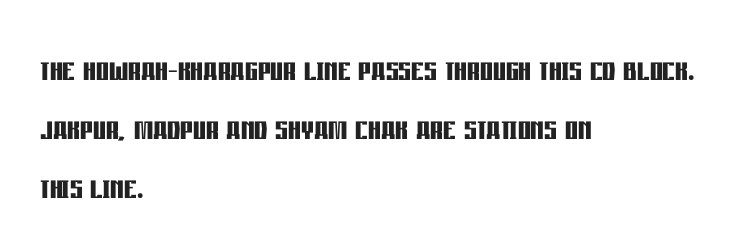
Q: Is the text bold? A: Yes.
Q: Is the text italic (slanted)? A: No, it is upright.
Q: Is the typeface a serif or a sans-serif typeface? A: Sans-serif.
Q: Is the text underlined? A: No.
Q: How is the paragraph aligned? A: Left-aligned.
Q: Is the spacing between letters normal or unusually wide? A: Normal.
Q: Is the spacing between lines tight, normal or loose? A: Normal.
Q: Width (condensed, normal, or wide)? A: Condensed.
Q: Stroke contrast? A: Low.
Q: x-height? A: Large.
Q: Monospaced? A: No.
